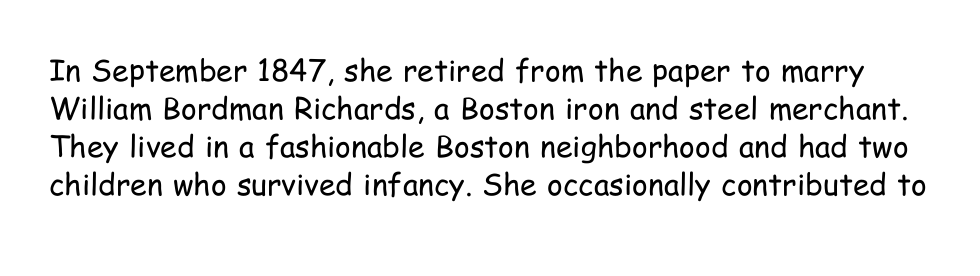
{"serif": "no", "italic": "no", "bold": "no", "weight": "regular", "width": "condensed", "stroke_contrast": "low", "x_height": "medium", "monospaced": "no", "underline": "no", "line_spacing": "normal", "line_spacing_ratio": 1.27, "letter_spacing": "normal", "letter_spacing_em": 0.0, "glyph_px": 30}
